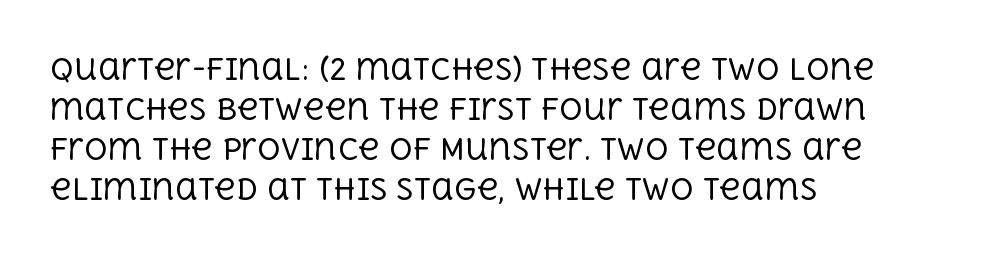
What kind of face is this? One with serifs. A classic flush-left, rag-right setting is used for this passage. In terms of letterspacing, this is plain default setting. The specimen reads as upright at a glance. A bare baseline throughout the passage.
